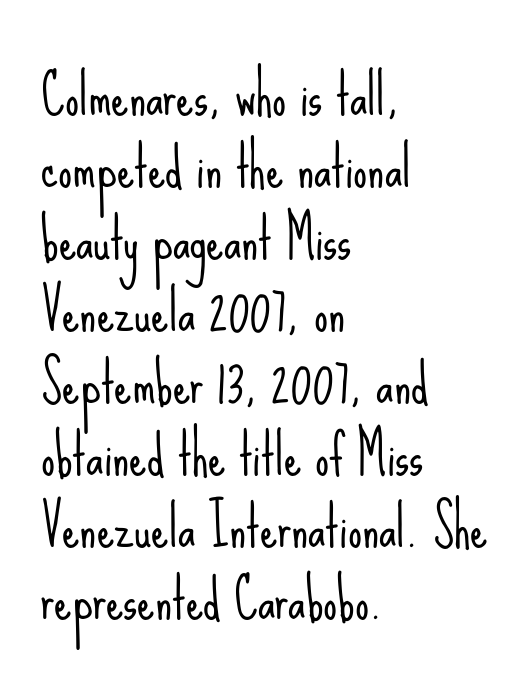
{"serif": "no", "italic": "no", "bold": "no", "weight": "light", "width": "condensed", "stroke_contrast": "low", "x_height": "small", "monospaced": "no", "underline": "no", "align": "left", "line_spacing": "normal", "line_spacing_ratio": 1.31, "letter_spacing": "normal", "letter_spacing_em": 0.0, "glyph_px": 55}
